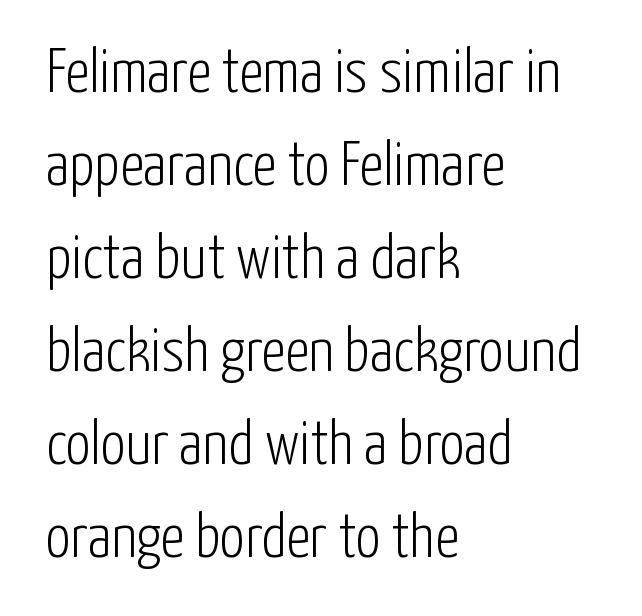
Q: Is the text bold? A: No.
Q: Is the text italic (slanted)? A: No, it is upright.
Q: Is the typeface a serif or a sans-serif typeface? A: Sans-serif.
Q: Is the text underlined? A: No.
Q: How is the paragraph aligned? A: Left-aligned.
Q: Is the spacing between letters normal or unusually wide? A: Normal.
Q: Is the spacing between lines tight, normal or loose? A: Normal.
Q: Width (condensed, normal, or wide)? A: Condensed.
Q: Stroke contrast? A: Low.
Q: x-height? A: Medium.
Q: Monospaced? A: No.
